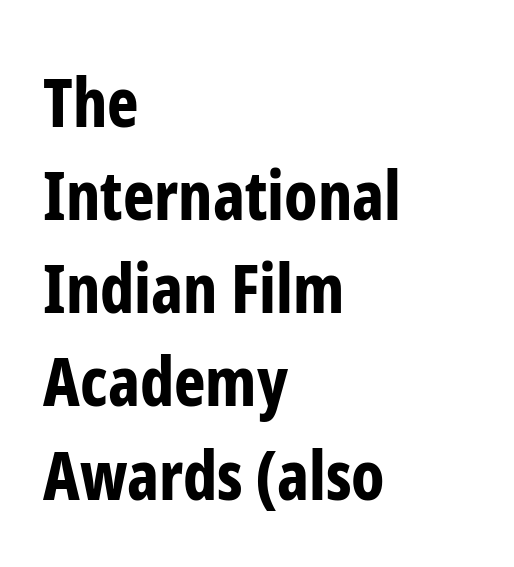
{"serif": "no", "italic": "no", "bold": "yes", "weight": "bold", "width": "condensed", "stroke_contrast": "low", "x_height": "medium", "monospaced": "no", "underline": "no", "align": "left", "line_spacing": "normal", "line_spacing_ratio": 1.39, "letter_spacing": "normal", "letter_spacing_em": 0.0, "glyph_px": 67}
